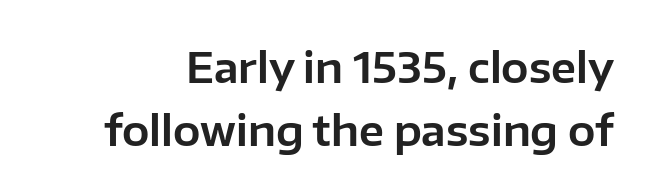
The space beneath each line is pristine and unruled. The vertical gap from one line to the next is medium. Posture: vertical. Character widths vary here, with narrow letters taking less room than wide ones. Note: no serifs on the glyphs. Spacing between characters is what you'd get straight out of the box.
